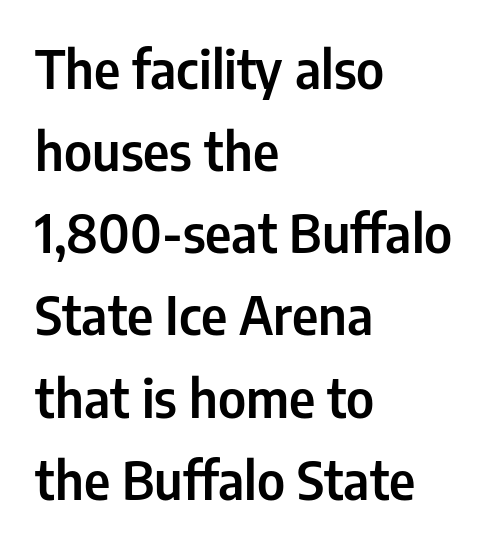
Q: Is the text italic (slanted)? A: No, it is upright.
Q: Is the typeface a serif or a sans-serif typeface? A: Sans-serif.
Q: Is the text underlined? A: No.
Q: How is the paragraph aligned? A: Left-aligned.
Q: Is the spacing between letters normal or unusually wide? A: Normal.
Q: Is the spacing between lines tight, normal or loose? A: Normal.
Q: Width (condensed, normal, or wide)? A: Condensed.
Q: Stroke contrast? A: Low.
Q: x-height? A: Medium.
Q: Monospaced? A: No.
